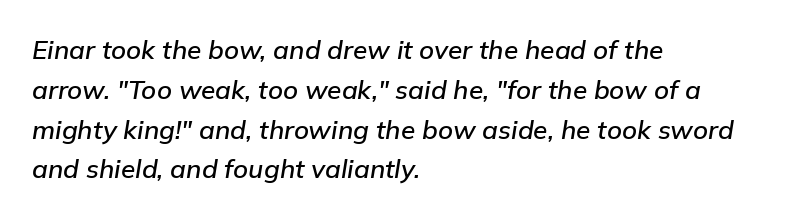
{"italic": "yes", "lean": "right", "slant_degrees": 9, "underline": "no", "align": "left", "line_spacing": "normal", "line_spacing_ratio": 1.53, "letter_spacing": "normal", "letter_spacing_em": 0.0, "glyph_px": 26}
